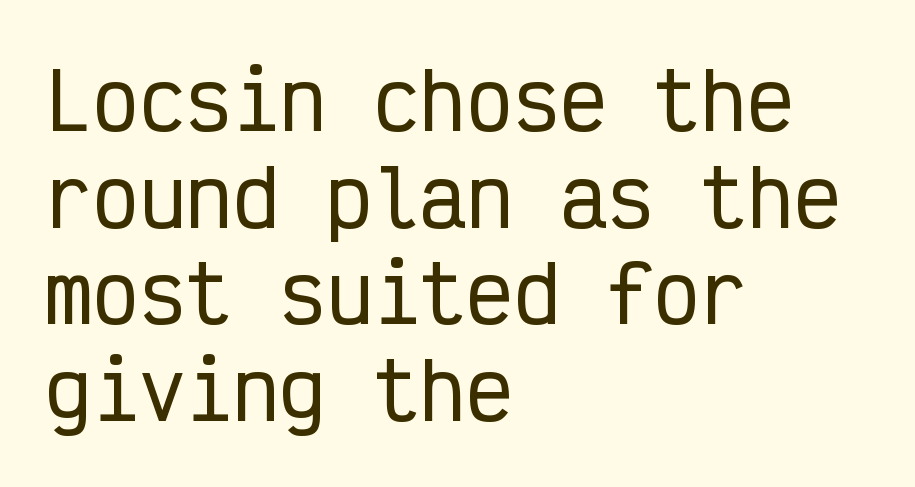
Each line starts at the same left margin while the right side varies. Decoration check: the copy has no underline. Letter spacing: default. These lines were composed using upright roman letters.
